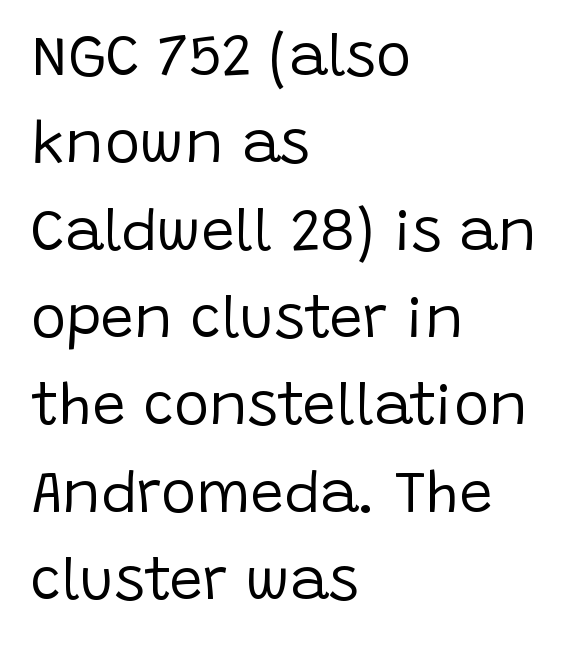
Q: Is the text bold? A: No.
Q: Is the text italic (slanted)? A: No, it is upright.
Q: Is the typeface a serif or a sans-serif typeface? A: Sans-serif.
Q: Is the text underlined? A: No.
Q: How is the paragraph aligned? A: Left-aligned.
Q: Is the spacing between letters normal or unusually wide? A: Normal.
Q: Is the spacing between lines tight, normal or loose? A: Normal.
Q: Width (condensed, normal, or wide)? A: Normal.
Q: Stroke contrast? A: Low.
Q: x-height? A: Large.
Q: Monospaced? A: No.
